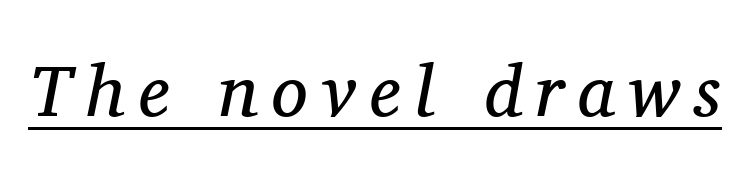
Q: Is the text bold? A: No.
Q: Is the text italic (slanted)? A: Yes, it leans right by about 11 degrees.
Q: Is the typeface a serif or a sans-serif typeface? A: Serif.
Q: Is the text underlined? A: Yes.
Q: Width (condensed, normal, or wide)? A: Normal.
Q: Stroke contrast? A: Medium.
Q: x-height? A: Medium.
Q: Monospaced? A: No.
